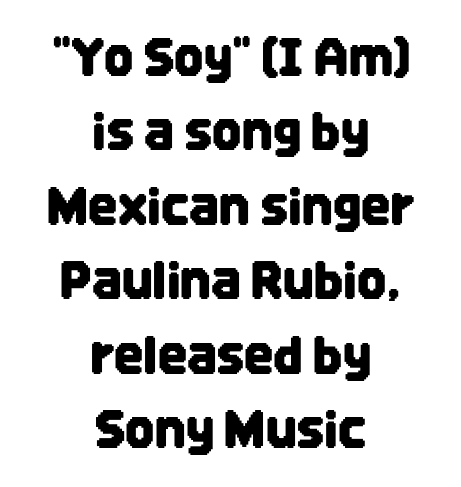
Is there any slant? The stems are plumb. Bare-footed words on every line. Glyph-to-glyph distance matches everyday printed text. The setting favours the middle, as headings and verse often do. Vertically, the passage feels balanced, rows spaced as you'd expect. The letters carry no serifs — their stems end cleanly without finishing strokes.
